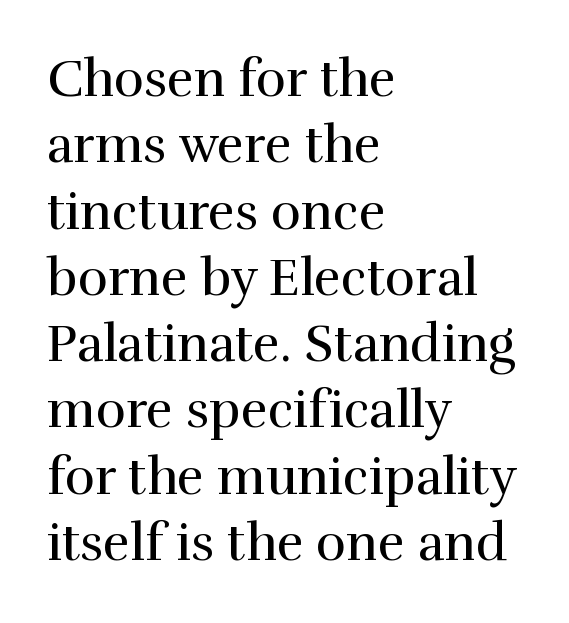
{"serif": "yes", "italic": "no", "bold": "no", "weight": "regular", "width": "normal", "x_height": "medium", "monospaced": "no", "underline": "no", "align": "left", "line_spacing": "normal", "line_spacing_ratio": 1.3, "letter_spacing": "normal", "letter_spacing_em": 0.0, "glyph_px": 51}
